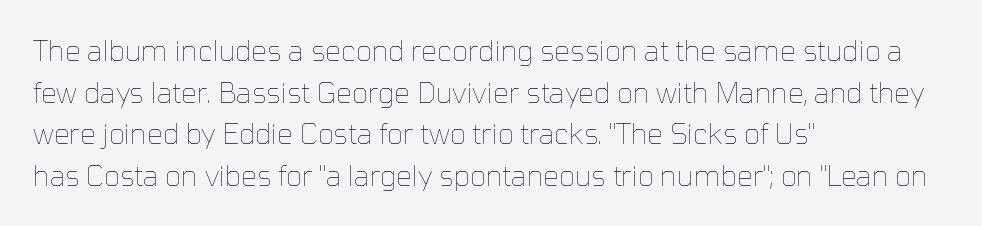
Leftover space on each line is placed entirely after the last word. Inter-character spacing is left at the font's built-in metrics. The designer left line spacing at the default. The font's upright variant was chosen for this text. The strip under each line holds only bare page.
